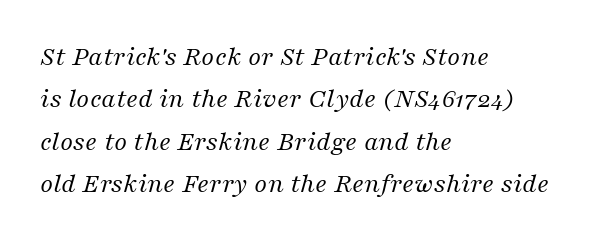
{"serif": "yes", "italic": "yes", "lean": "right", "slant_degrees": 16, "bold": "no", "weight": "regular", "width": "normal", "stroke_contrast": "medium", "x_height": "medium", "monospaced": "no", "underline": "no", "align": "left", "line_spacing": "normal", "line_spacing_ratio": 1.51, "letter_spacing": "normal", "letter_spacing_em": 0.0, "glyph_px": 28}
